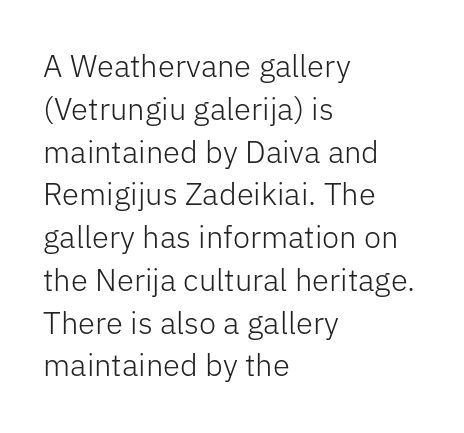
Q: Is the text bold? A: No.
Q: Is the text italic (slanted)? A: No, it is upright.
Q: Is the typeface a serif or a sans-serif typeface? A: Sans-serif.
Q: Is the text underlined? A: No.
Q: How is the paragraph aligned? A: Left-aligned.
Q: Is the spacing between letters normal or unusually wide? A: Normal.
Q: Is the spacing between lines tight, normal or loose? A: Normal.
Q: Width (condensed, normal, or wide)? A: Normal.
Q: Stroke contrast? A: Low.
Q: x-height? A: Medium.
Q: Monospaced? A: No.
